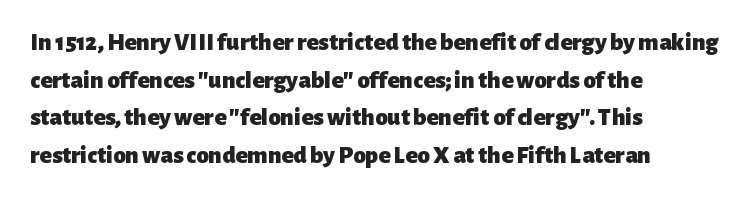
Students, note that the glyphs here touch the page at normal intervals. The vertical gap from one line to the next is medium. The lettering stays uniformly vertical, giving the passage a roman look. The lines are quadded left. Heft: maximum for text — a bold. Type without underlining.
